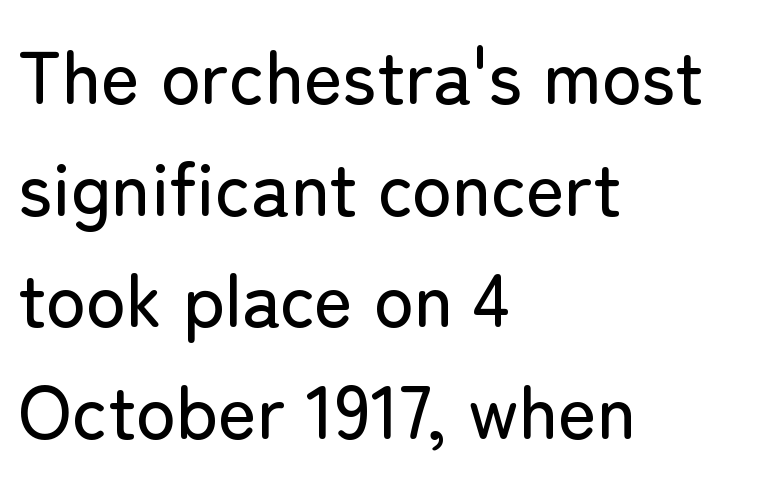
{"serif": "no", "italic": "no", "width": "normal", "stroke_contrast": "low", "x_height": "medium", "monospaced": "no", "underline": "no", "align": "left", "line_spacing": "normal", "line_spacing_ratio": 1.51, "letter_spacing": "normal", "letter_spacing_em": 0.0, "glyph_px": 74}
